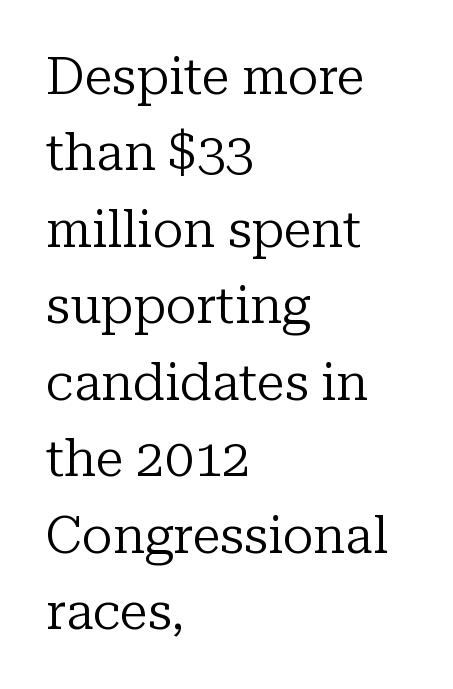
Q: Is the text bold? A: No.
Q: Is the text italic (slanted)? A: No, it is upright.
Q: Is the typeface a serif or a sans-serif typeface? A: Serif.
Q: Is the text underlined? A: No.
Q: How is the paragraph aligned? A: Left-aligned.
Q: Is the spacing between letters normal or unusually wide? A: Normal.
Q: Is the spacing between lines tight, normal or loose? A: Normal.
Q: Width (condensed, normal, or wide)? A: Normal.
Q: Stroke contrast? A: Low.
Q: x-height? A: Medium.
Q: Monospaced? A: No.
